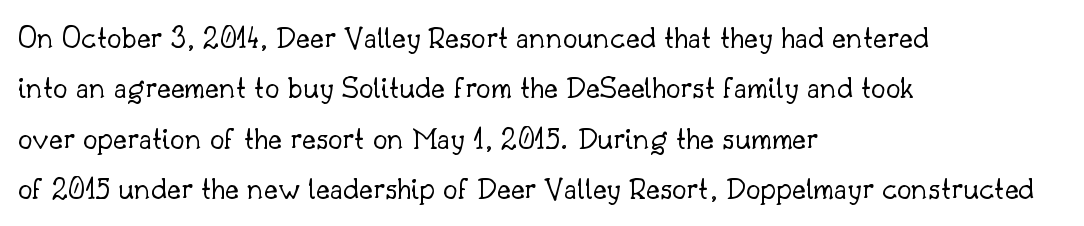
The image shows 33 px light type, upright; set left-aligned, normal line spacing (1.53x), normal letter spacing, not underlined; low stroke contrast and a small x-height.
